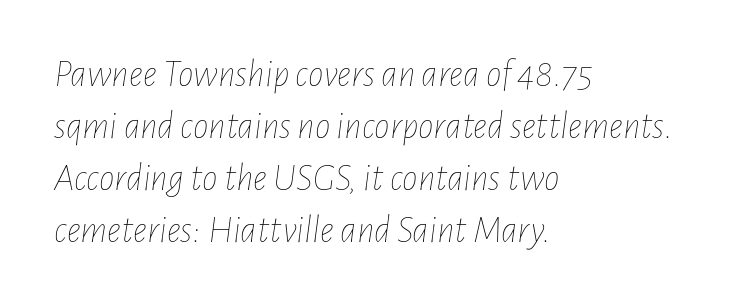
Q: Is the text bold? A: No.
Q: Is the text italic (slanted)? A: Yes, it leans right by about 7 degrees.
Q: Is the text underlined? A: No.
Q: How is the paragraph aligned? A: Left-aligned.
Q: Is the spacing between letters normal or unusually wide? A: Normal.
Q: Is the spacing between lines tight, normal or loose? A: Normal.
Q: Width (condensed, normal, or wide)? A: Condensed.
Q: Stroke contrast? A: Low.
Q: x-height? A: Medium.
Q: Monospaced? A: No.
